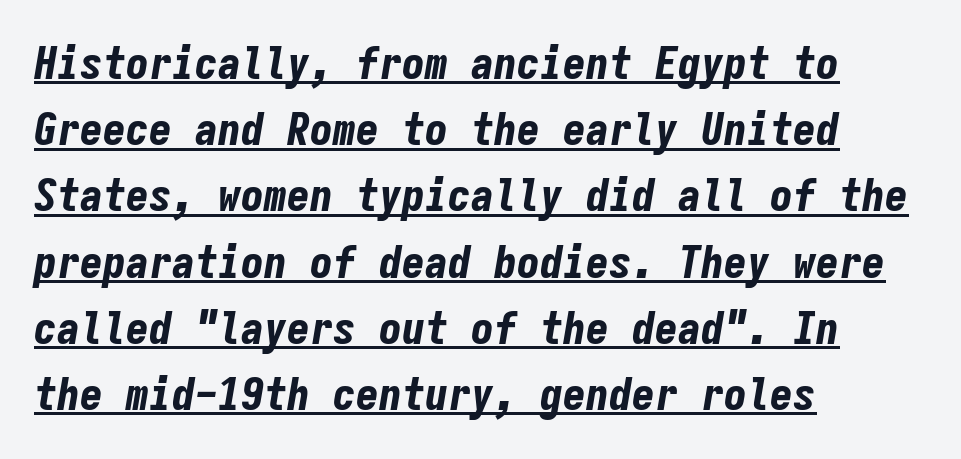
The whole block is typeset with a tilt. The text block is weighted toward the left margin, trailing off unevenly rightward. In designer terms, the underline attribute is active on this setting. Honestly, the row spacing looks completely unremarkable.
